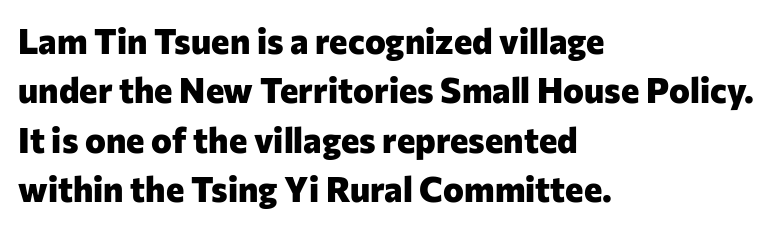
Line spacing here is normal. Nothing sits at the stroke ends, so this counts as sans-serif. The string is rendered with underlining switched off. Character widths vary here, with narrow letters taking less room than wide ones. A full-strength bold gives these letters their thick strokes.
